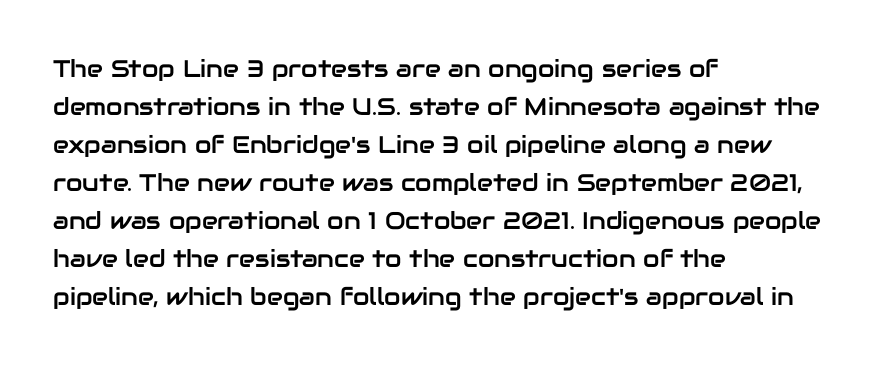
The image shows 24 px text type, upright; set left-aligned, normal line spacing (1.58x), normal letter spacing, not underlined.
